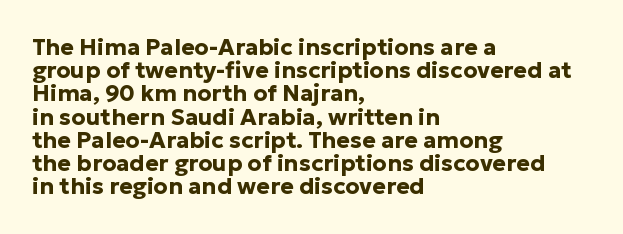
The passage shown stacks its lines with hardly any gap. Any mark beneath the type? The region is blank. Each glyph is drawn with heavy, bold strokes. The rag falls on the right side of this text block. Posture: upright roman.
